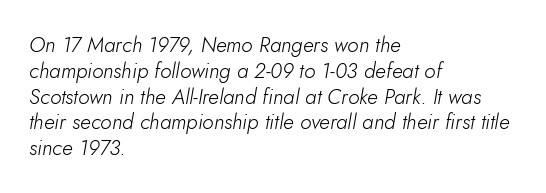
Q: Is the text bold? A: No.
Q: Is the text italic (slanted)? A: Yes, it leans right by about 5 degrees.
Q: Is the text underlined? A: No.
Q: How is the paragraph aligned? A: Left-aligned.
Q: Is the spacing between letters normal or unusually wide? A: Normal.
